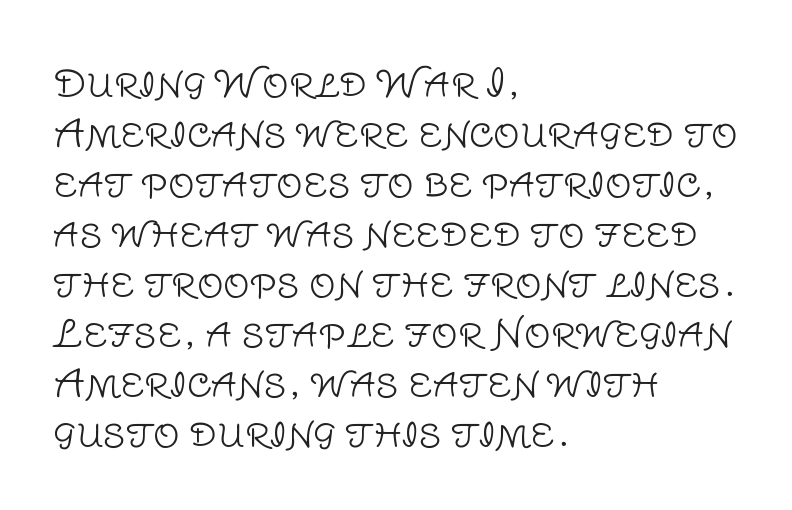
The image shows 37 px light sans-serif type; set left-aligned, normal line spacing (1.35x), normal letter spacing, not underlined; low stroke contrast and a large x-height.
